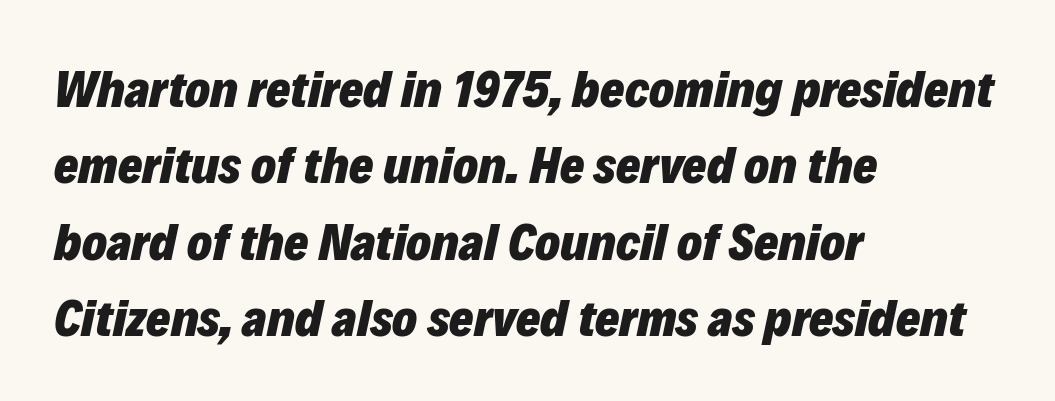
The image shows 52 px heavy type, italic (leaning right); set left-aligned, normal line spacing (1.47x), normal letter spacing, not underlined; low stroke contrast and a medium x-height.
